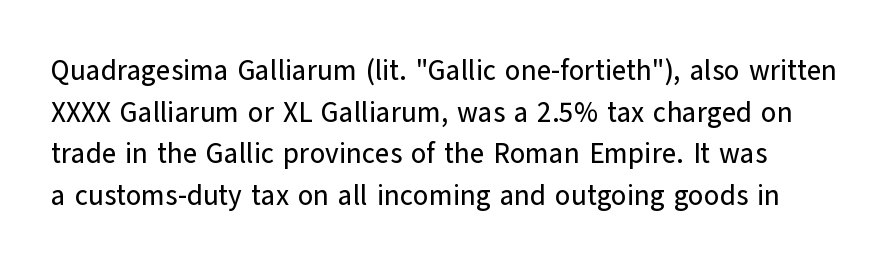
The image shows 28 px sans-serif type, upright; set normal line spacing (1.49x), normal letter spacing, not underlined; low stroke contrast and a medium x-height.
